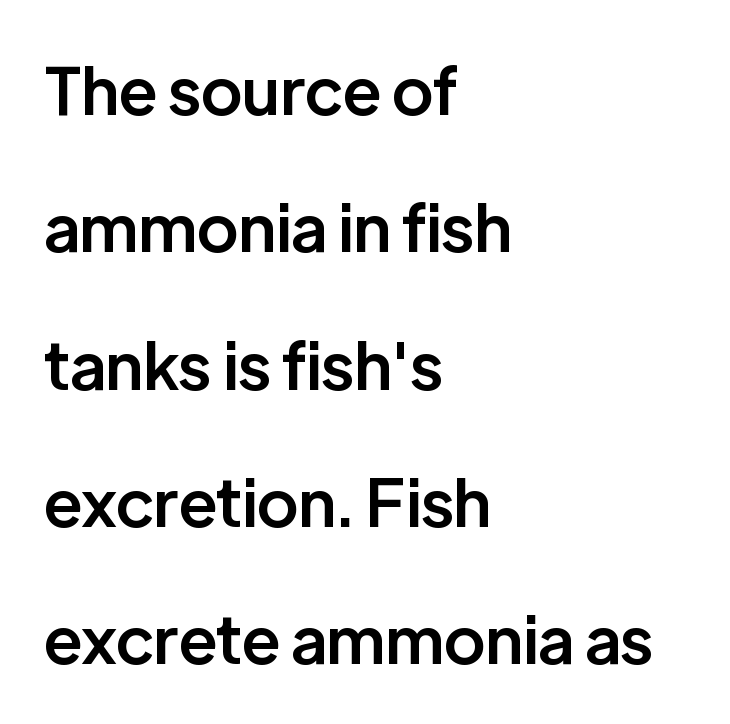
Q: Is the text bold? A: Semi-bold.
Q: Is the text italic (slanted)? A: No, it is upright.
Q: Is the typeface a serif or a sans-serif typeface? A: Sans-serif.
Q: Is the text underlined? A: No.
Q: How is the paragraph aligned? A: Left-aligned.
Q: Is the spacing between letters normal or unusually wide? A: Normal.
Q: Is the spacing between lines tight, normal or loose? A: Loose.
Q: Width (condensed, normal, or wide)? A: Normal.
Q: Stroke contrast? A: Low.
Q: x-height? A: Medium.
Q: Monospaced? A: No.
